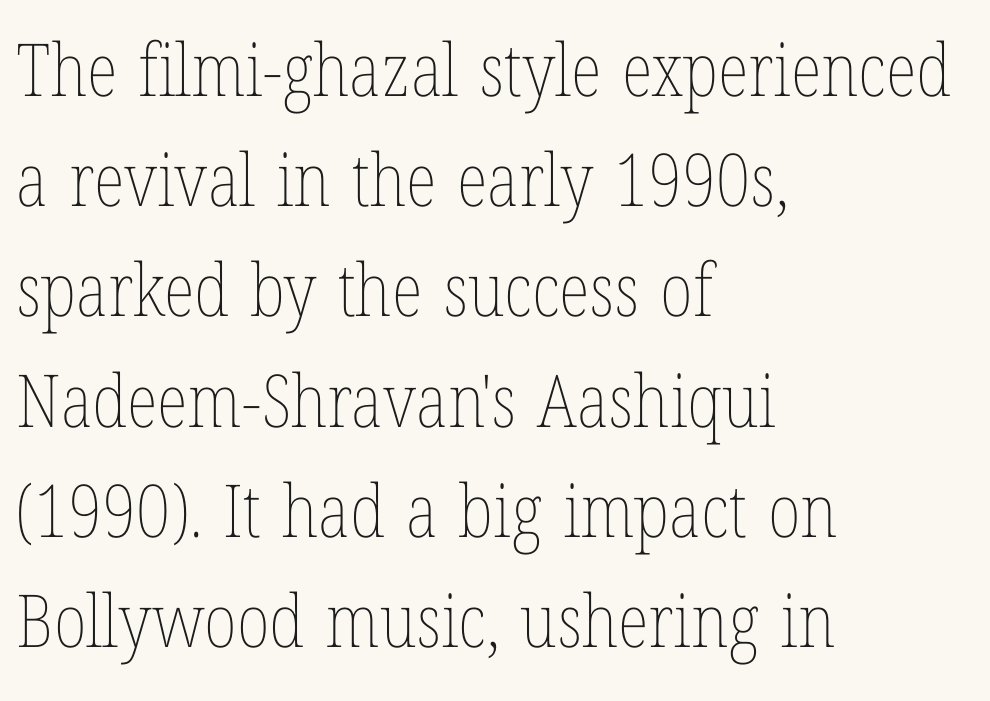
Horizontally, the lines are justified to the leading edge only. Short note: letters normally spaced. If you drew a line through each stem, it would be perfectly vertical. Each new line begins a customary step beneath the previous one. Weight: regular or lighter. These lines are rendered in a variable-pitch font.
